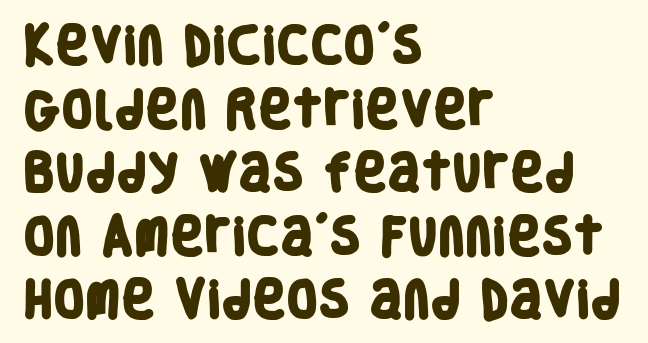
The image shows 41 px heavy, condensed sans-serif type; set left-aligned, normal line spacing (1.55x), normal letter spacing, not underlined; low stroke contrast and a large x-height.
